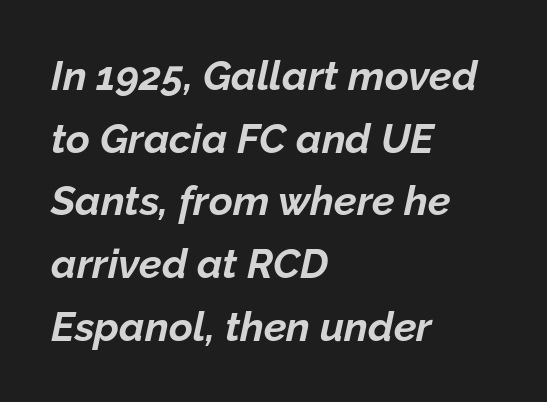
The image shows 41 px bold type, italic (leaning right); set left-aligned, normal line spacing (1.53x), normal letter spacing, not underlined; low stroke contrast and a medium x-height.
